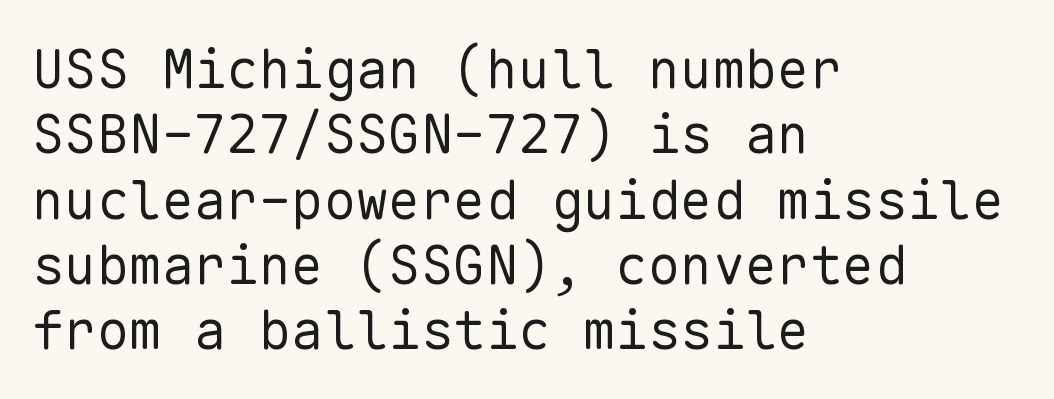
{"serif": "no", "italic": "no", "bold": "no", "weight": "regular", "width": "normal", "stroke_contrast": "low", "x_height": "medium", "monospaced": "yes", "underline": "no", "align": "left", "line_spacing_ratio": 1.21, "letter_spacing": "normal", "letter_spacing_em": 0.0, "glyph_px": 54}
